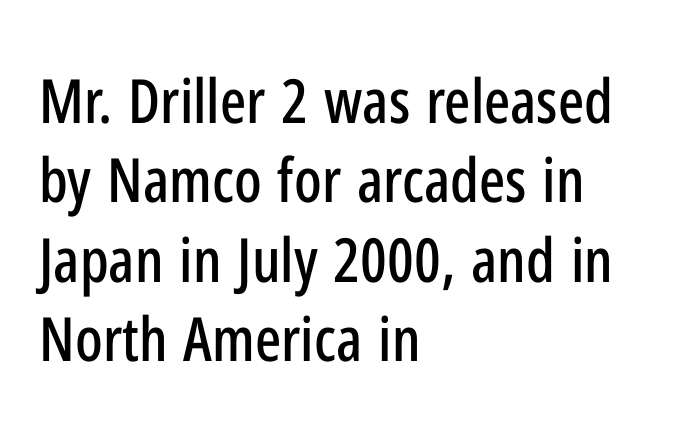
{"serif": "no", "italic": "no", "width": "condensed", "stroke_contrast": "low", "x_height": "medium", "monospaced": "no", "underline": "no", "align": "left", "line_spacing": "normal", "line_spacing_ratio": 1.3, "letter_spacing": "normal", "letter_spacing_em": 0.0, "glyph_px": 61}
